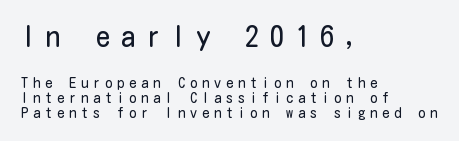
Q: Is the text bold? A: No.
Q: Is the text italic (slanted)? A: No, it is upright.
Q: Is the typeface a serif or a sans-serif typeface? A: Sans-serif.
Q: Is the text underlined? A: No.
Q: How is the paragraph aligned? A: Left-aligned.
Q: Is the spacing between letters normal or unusually wide? A: Unusually wide.
Q: Is the spacing between lines tight, normal or loose? A: Tight.
Q: Which block of text is set in a larger size, the first (top) or the second (bottom)? A: The first (top) one.
Q: Width (condensed, normal, or wide)? A: Condensed.
Q: Stroke contrast? A: Low.
Q: x-height? A: Medium.
